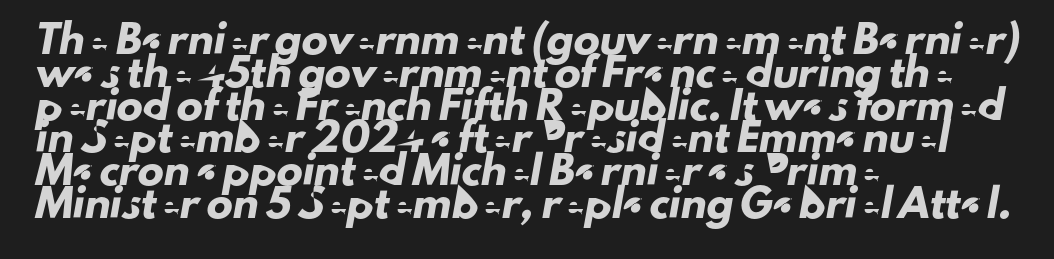
{"underline": "no", "align": "left", "line_spacing": "normal", "line_spacing_ratio": 1.26, "letter_spacing": "normal", "letter_spacing_em": 0.0, "glyph_px": 26}
